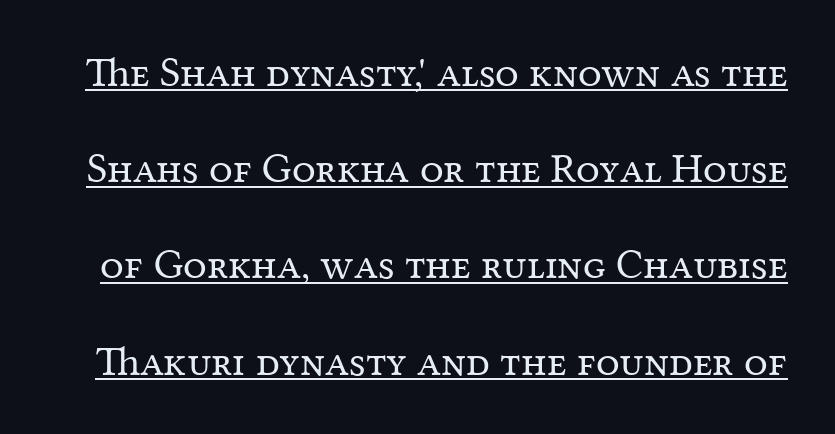
The font sits on the lighter half of the weight spectrum, regular included. Every character sits straight up, as roman type does. Stroke terminals: seriffed. These characters rest on top of a visible drawn line.
